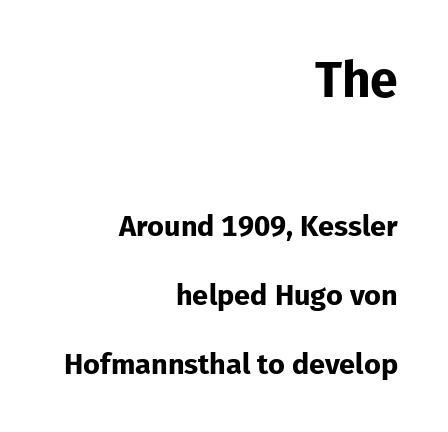
{"serif": "no", "italic": "no", "bold": "yes", "weight": "bold", "width": "normal", "stroke_contrast": "low", "x_height": "medium", "monospaced": "no", "underline": "no", "align": "right", "line_spacing": "loose", "line_spacing_ratio": 2.37, "letter_spacing": "normal", "letter_spacing_em": 0.0, "larger_block": "first", "size_ratio": 1.72, "glyph_px": 50}
